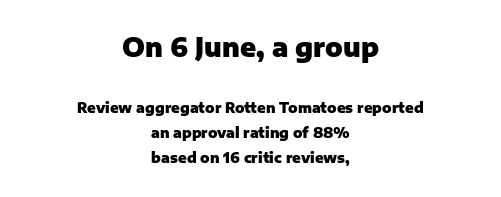
Q: Is the text bold? A: Yes.
Q: Is the text italic (slanted)? A: No, it is upright.
Q: Is the text underlined? A: No.
Q: How is the paragraph aligned? A: Centered.
Q: Is the spacing between letters normal or unusually wide? A: Normal.
Q: Which block of text is set in a larger size, the first (top) or the second (bottom)? A: The first (top) one.
